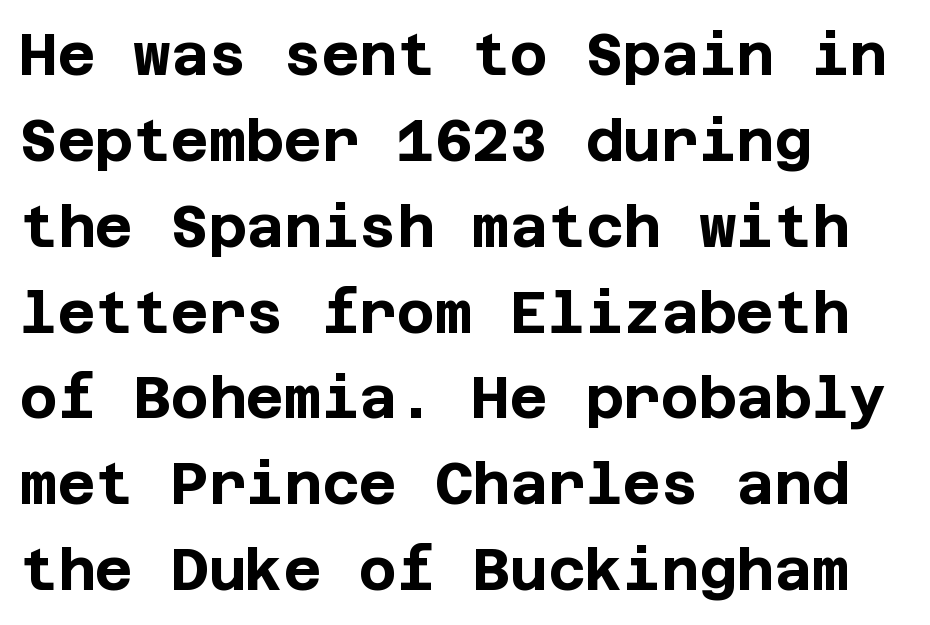
Q: Is the text bold? A: Yes.
Q: Is the text italic (slanted)? A: No, it is upright.
Q: Is the typeface a serif or a sans-serif typeface? A: Sans-serif.
Q: Is the text underlined? A: No.
Q: How is the paragraph aligned? A: Left-aligned.
Q: Is the spacing between letters normal or unusually wide? A: Normal.
Q: Is the spacing between lines tight, normal or loose? A: Normal.
Q: Width (condensed, normal, or wide)? A: Normal.
Q: Stroke contrast? A: Low.
Q: x-height? A: Large.
